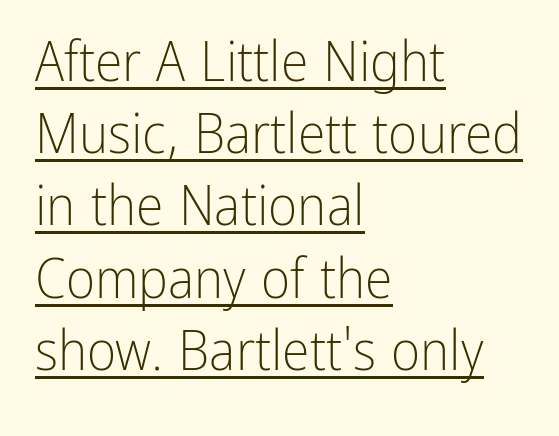
Q: Is the text bold? A: No.
Q: Is the text italic (slanted)? A: No, it is upright.
Q: Is the typeface a serif or a sans-serif typeface? A: Sans-serif.
Q: Is the text underlined? A: Yes.
Q: How is the paragraph aligned? A: Left-aligned.
Q: Is the spacing between letters normal or unusually wide? A: Normal.
Q: Is the spacing between lines tight, normal or loose? A: Normal.
Q: Width (condensed, normal, or wide)? A: Condensed.
Q: Stroke contrast? A: Low.
Q: x-height? A: Medium.
Q: Monospaced? A: No.
